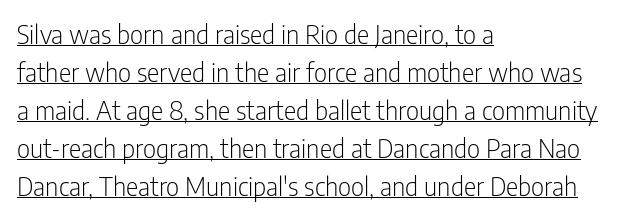
The image shows 26 px text type, upright; set left-aligned, normal line spacing (1.46x), normal letter spacing, underlined.
